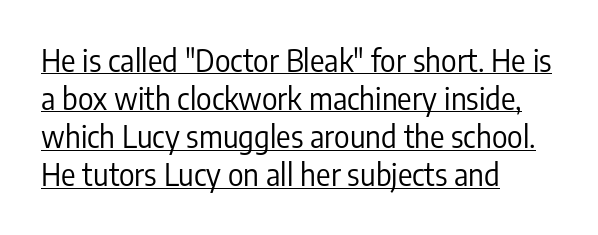
The passage shown stacks its lines at a standard gap. The passage shown is underscored from start to finish. No feet cap the strokes, marking this as sans-serif type. Where is the straight margin? On the left. Vertical strokes here are truly vertical. Looks like regular typesetting: each glyph gets only the width it needs.
